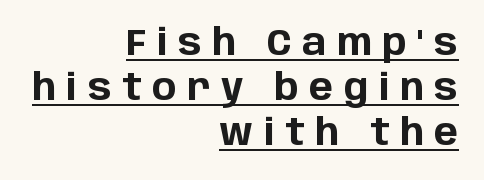
If you measured baseline to baseline, you'd find a middling distance. Classification — sans serif. You'd pick this weight for a headline — it's a proper bold. Glance below the letters and you will spot a drawn line. Think of a printed novel: that variable character pitch is what you see here.
